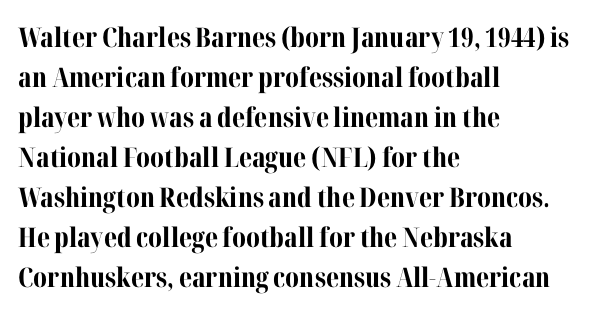
A student would call this left alignment; a typographer would say flush left, rag right. Lines of text with bare space underneath. Does the weight exceed regular? Yes, all the way to bold. Posture: vertical. The rows are spaced the way most documents space them. In terms of letterspacing, this is plain default setting.
